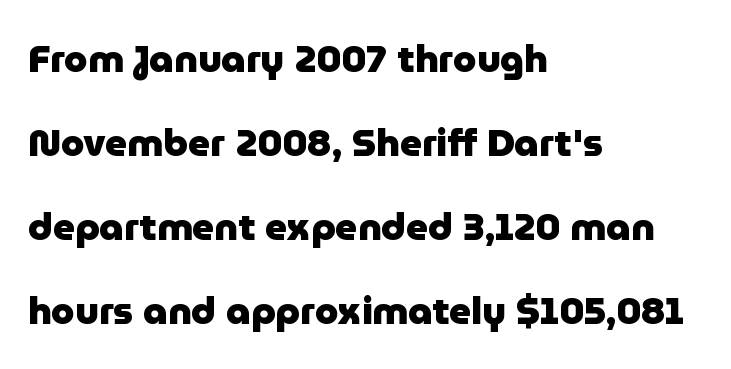
{"serif": "no", "italic": "no", "bold": "yes", "weight": "heavy", "width": "normal", "stroke_contrast": "low", "x_height": "medium", "monospaced": "no", "underline": "no", "align": "left", "line_spacing": "loose", "line_spacing_ratio": 2.21, "letter_spacing": "normal", "letter_spacing_em": 0.0, "glyph_px": 38}
